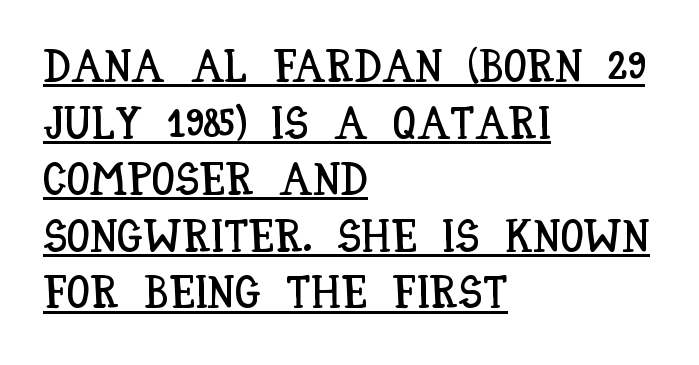
Tall strokes in this sample are plumb rather than angled. Layout note: lines flush left. Tracking value appears to be zero — textbook default spacing. Note the varied advance widths — an 'i' is clearly narrower than an 'm'. The rendered words wear a rule along their underside.
